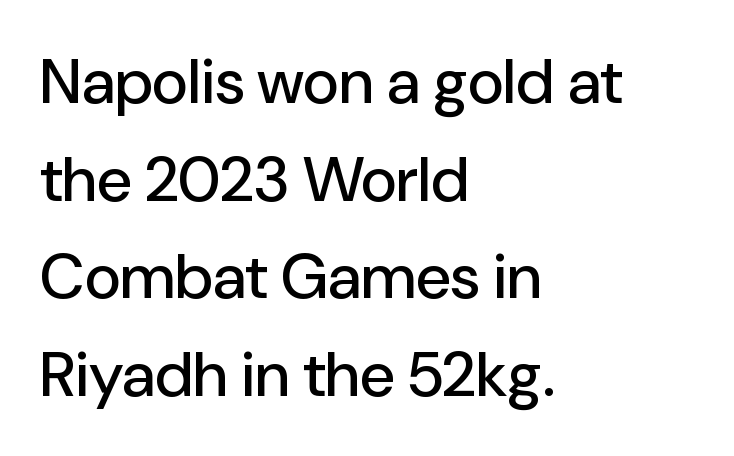
Q: Is the text italic (slanted)? A: No, it is upright.
Q: Is the typeface a serif or a sans-serif typeface? A: Sans-serif.
Q: Is the text underlined? A: No.
Q: How is the paragraph aligned? A: Left-aligned.
Q: Is the spacing between letters normal or unusually wide? A: Normal.
Q: Is the spacing between lines tight, normal or loose? A: Normal.
Q: Width (condensed, normal, or wide)? A: Normal.
Q: Stroke contrast? A: Low.
Q: x-height? A: Medium.
Q: Monospaced? A: No.
